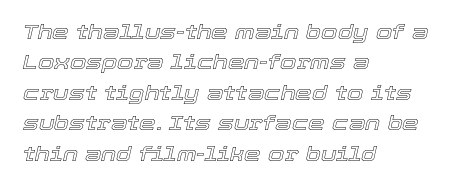
Q: Is the text italic (slanted)? A: Yes, it leans right by about 12 degrees.
Q: Is the text underlined? A: No.
Q: How is the paragraph aligned? A: Left-aligned.
Q: Is the spacing between letters normal or unusually wide? A: Normal.
Q: Is the spacing between lines tight, normal or loose? A: Normal.
